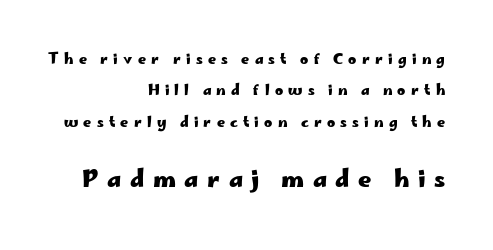
Q: Is the text bold? A: Yes.
Q: Is the text italic (slanted)? A: No, it is upright.
Q: Is the text underlined? A: No.
Q: How is the paragraph aligned? A: Right-aligned.
Q: Is the spacing between letters normal or unusually wide? A: Unusually wide.
Q: Is the spacing between lines tight, normal or loose? A: Loose.
Q: Which block of text is set in a larger size, the first (top) or the second (bottom)? A: The second (bottom) one.
